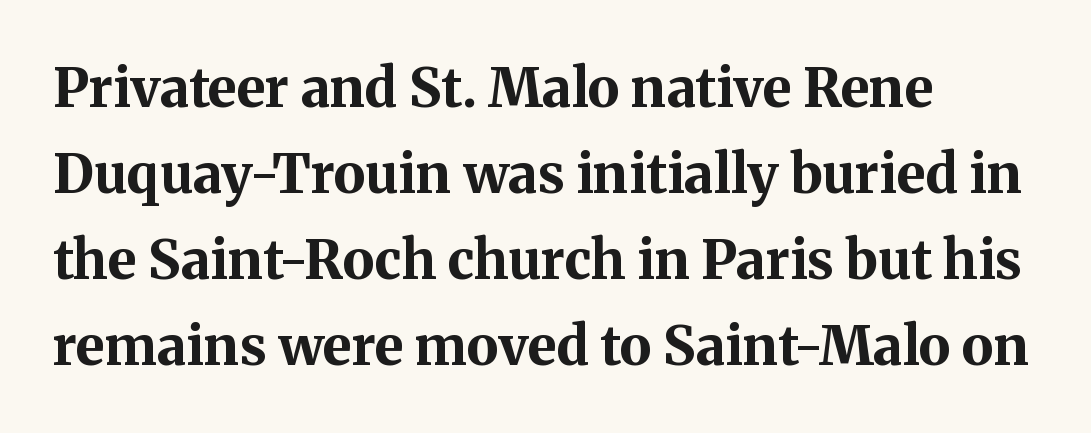
{"serif": "yes", "italic": "no", "bold": "yes", "weight": "bold", "width": "normal", "stroke_contrast": "medium", "x_height": "medium", "monospaced": "no", "underline": "no", "align": "left", "line_spacing": "normal", "line_spacing_ratio": 1.59, "letter_spacing": "normal", "letter_spacing_em": 0.0, "glyph_px": 54}
